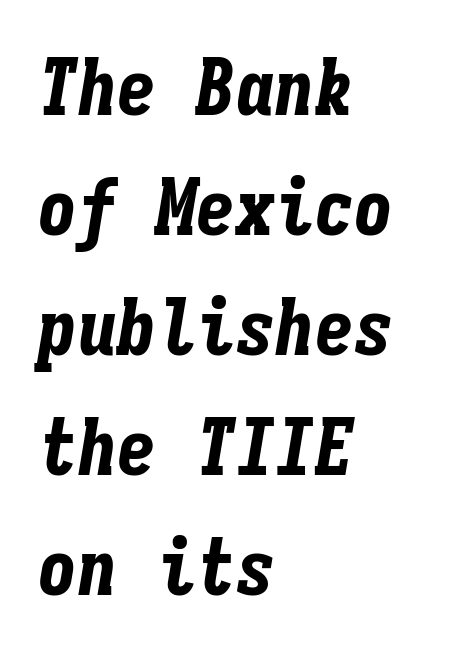
{"italic": "yes", "lean": "right", "slant_degrees": 9, "bold": "yes", "weight": "bold", "width": "condensed", "stroke_contrast": "low", "x_height": "medium", "monospaced": "yes", "underline": "no", "align": "left", "line_spacing": "normal", "line_spacing_ratio": 1.52, "letter_spacing": "normal", "letter_spacing_em": 0.0, "glyph_px": 79}
